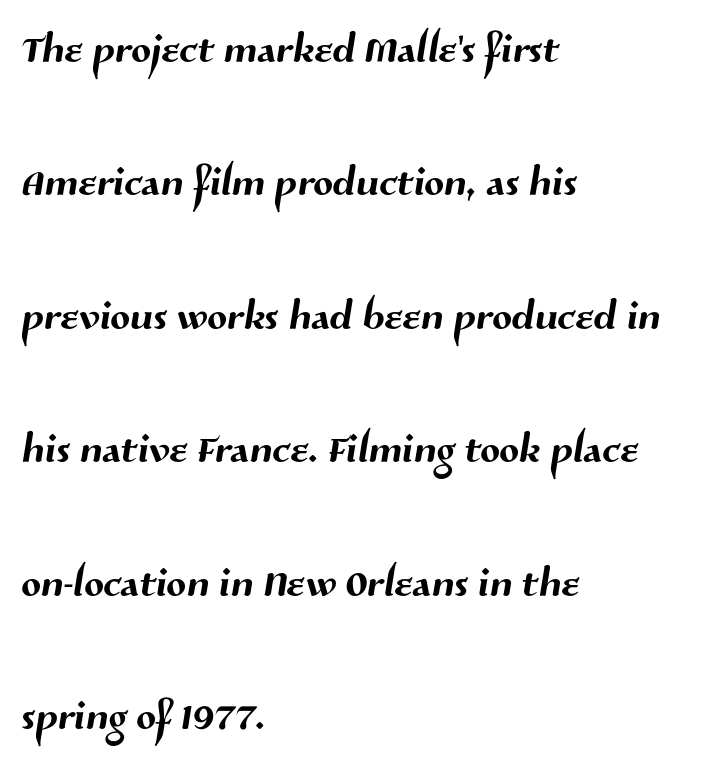
The image shows 58 px sans-serif type; set left-aligned, loose line spacing (2.3x), normal letter spacing, not underlined; medium stroke contrast and a medium x-height.
